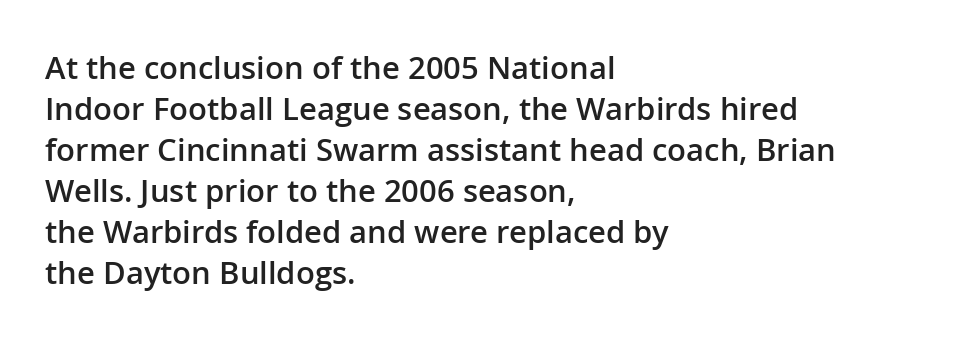
Q: Is the text bold? A: Semi-bold.
Q: Is the text italic (slanted)? A: No, it is upright.
Q: Is the typeface a serif or a sans-serif typeface? A: Sans-serif.
Q: Is the text underlined? A: No.
Q: How is the paragraph aligned? A: Left-aligned.
Q: Is the spacing between letters normal or unusually wide? A: Normal.
Q: Is the spacing between lines tight, normal or loose? A: Normal.
Q: Width (condensed, normal, or wide)? A: Normal.
Q: Stroke contrast? A: Low.
Q: x-height? A: Medium.
Q: Monospaced? A: No.
